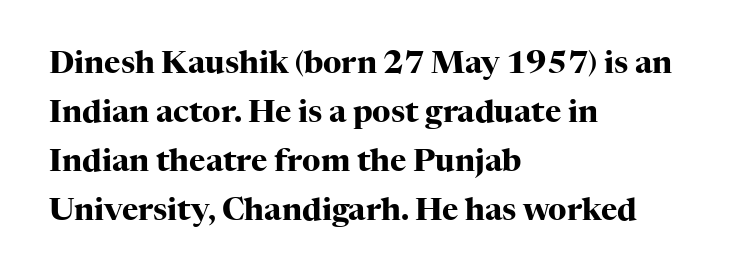
{"serif": "yes", "italic": "no", "bold": "yes", "weight": "heavy", "width": "normal", "stroke_contrast": "high", "x_height": "medium", "monospaced": "no", "underline": "no", "align": "left", "line_spacing": "normal", "line_spacing_ratio": 1.58, "letter_spacing": "normal", "letter_spacing_em": 0.0, "glyph_px": 31}
